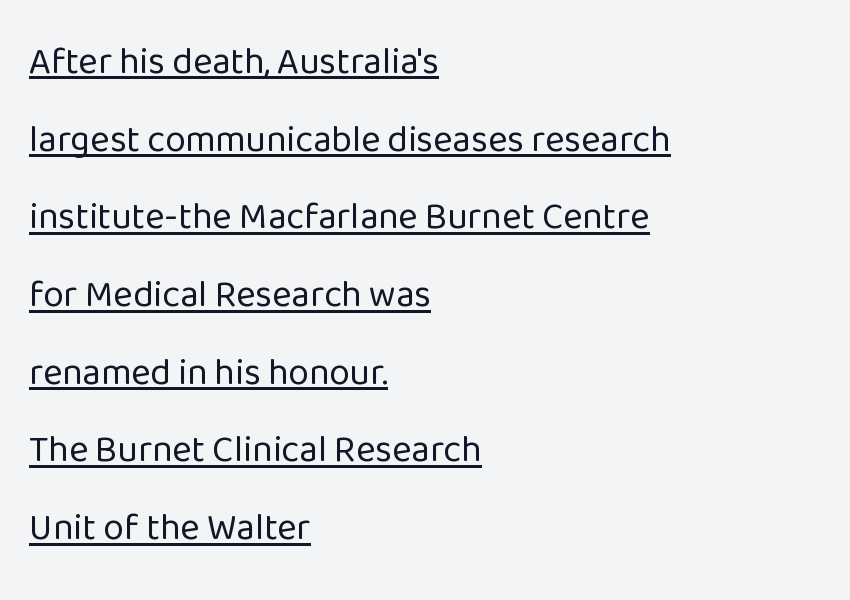
{"serif": "no", "italic": "no", "bold": "no", "weight": "regular", "width": "normal", "stroke_contrast": "low", "x_height": "medium", "monospaced": "no", "underline": "yes", "align": "left", "line_spacing": "loose", "line_spacing_ratio": 2.1, "letter_spacing": "normal", "letter_spacing_em": 0.0, "glyph_px": 37}
